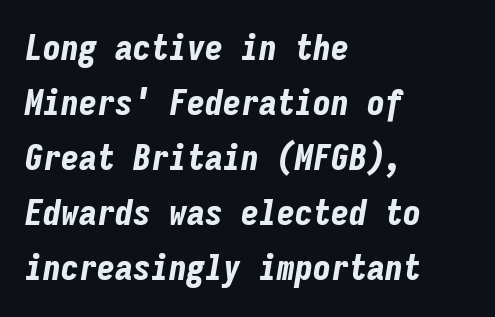
The image shows 36 px bold, condensed type, italic (leaning right), monospaced; set left-aligned, normal line spacing (1.53x), normal letter spacing, not underlined; low stroke contrast and a medium x-height.
